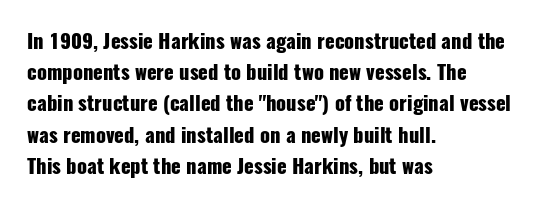
{"italic": "no", "bold": "yes", "underline": "no", "align": "left", "line_spacing": "normal", "line_spacing_ratio": 1.56, "letter_spacing": "normal", "letter_spacing_em": 0.0, "glyph_px": 20}
